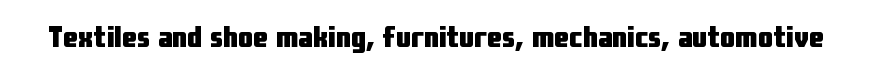
Q: Is the text bold? A: Yes.
Q: Is the text italic (slanted)? A: No, it is upright.
Q: Is the typeface a serif or a sans-serif typeface? A: Sans-serif.
Q: Is the text underlined? A: No.
Q: Is the spacing between letters normal or unusually wide? A: Normal.
Q: Width (condensed, normal, or wide)? A: Condensed.
Q: Stroke contrast? A: Low.
Q: x-height? A: Medium.
Q: Monospaced? A: No.
